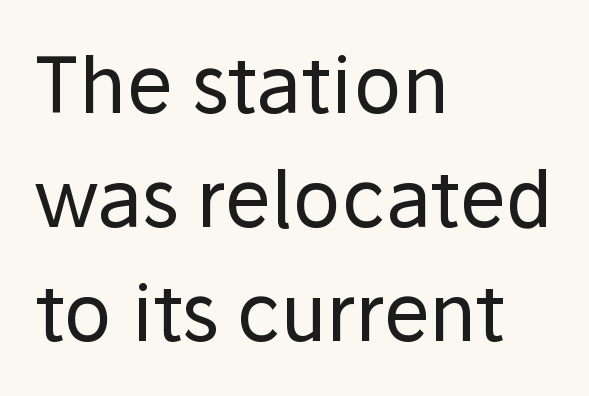
{"serif": "no", "italic": "no", "bold": "no", "weight": "regular", "width": "normal", "stroke_contrast": "low", "x_height": "medium", "monospaced": "no", "underline": "no", "align": "left", "line_spacing": "normal", "line_spacing_ratio": 1.46, "letter_spacing": "normal", "letter_spacing_em": 0.0, "glyph_px": 78}
